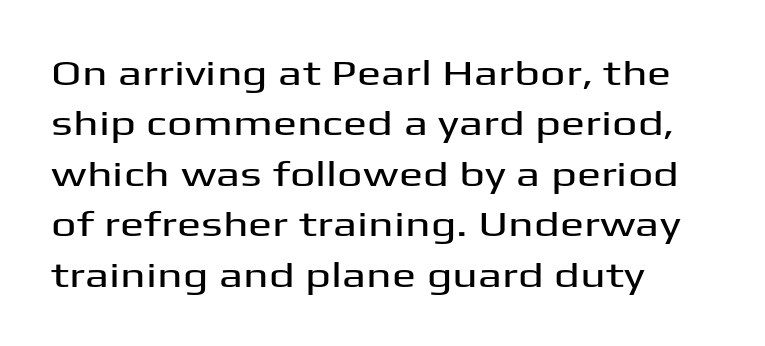
Q: Is the text italic (slanted)? A: No, it is upright.
Q: Is the typeface a serif or a sans-serif typeface? A: Sans-serif.
Q: Is the text underlined? A: No.
Q: How is the paragraph aligned? A: Left-aligned.
Q: Is the spacing between letters normal or unusually wide? A: Normal.
Q: Is the spacing between lines tight, normal or loose? A: Normal.
Q: Width (condensed, normal, or wide)? A: Wide.
Q: Stroke contrast? A: Medium.
Q: x-height? A: Medium.
Q: Monospaced? A: No.
